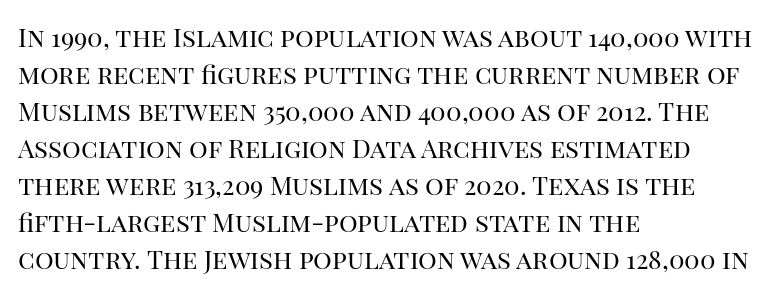
Rule under the text: the space is simply empty. The tracking reads as untouched default to a designer's eye. Compared with a typical body face, this is equally light or lighter still. A student would call this left alignment; a typographer would say flush left, rag right. The rows are spaced the way most documents space them.
